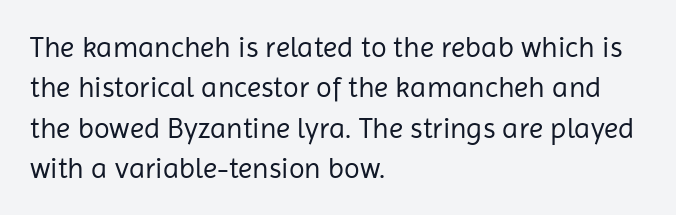
The type is set solid horizontally, with unmodified tracking. The axis of the letterforms is exactly vertical. The letters advance in unequal steps, a hallmark of proportional type. Stroke thickness stays within the range of a standard reading face or lighter. Quick note: interline space is typical.
